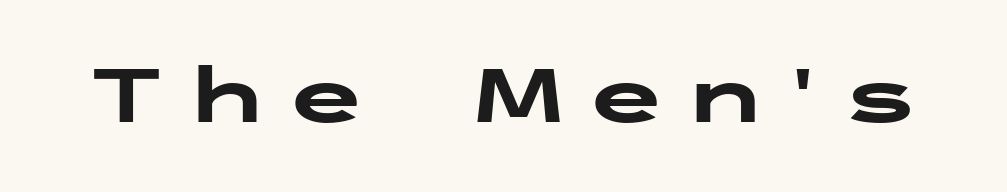
The image shows 75 px heavy, wide sans-serif type, upright; set unusually wide letter spacing (+0.23 em), not underlined; low stroke contrast and a medium x-height.
